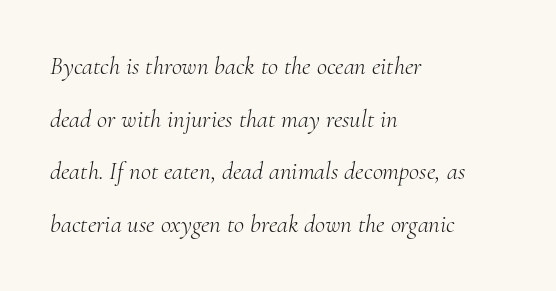
Q: Is the text bold? A: No.
Q: Is the text italic (slanted)? A: Yes, it leans right by about 10 degrees.
Q: Is the text underlined? A: No.
Q: How is the paragraph aligned? A: Left-aligned.
Q: Is the spacing between letters normal or unusually wide? A: Normal.
Q: Is the spacing between lines tight, normal or loose? A: Loose.
